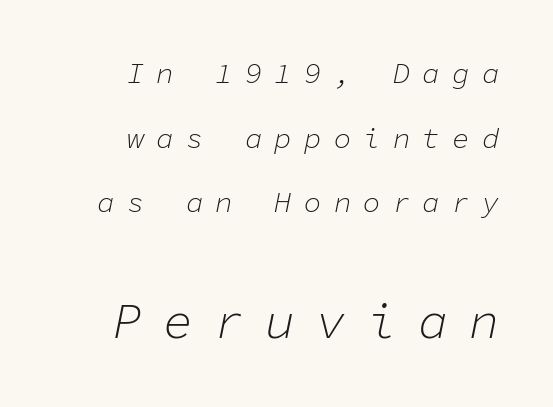
The image shows 50 px light type, italic (leaning right), monospaced; set right-aligned, loose line spacing (2.23x), unusually wide letter spacing (+0.42 em), not underlined; the second (bottom) block is 1.72x larger; low stroke contrast and a medium x-height.
